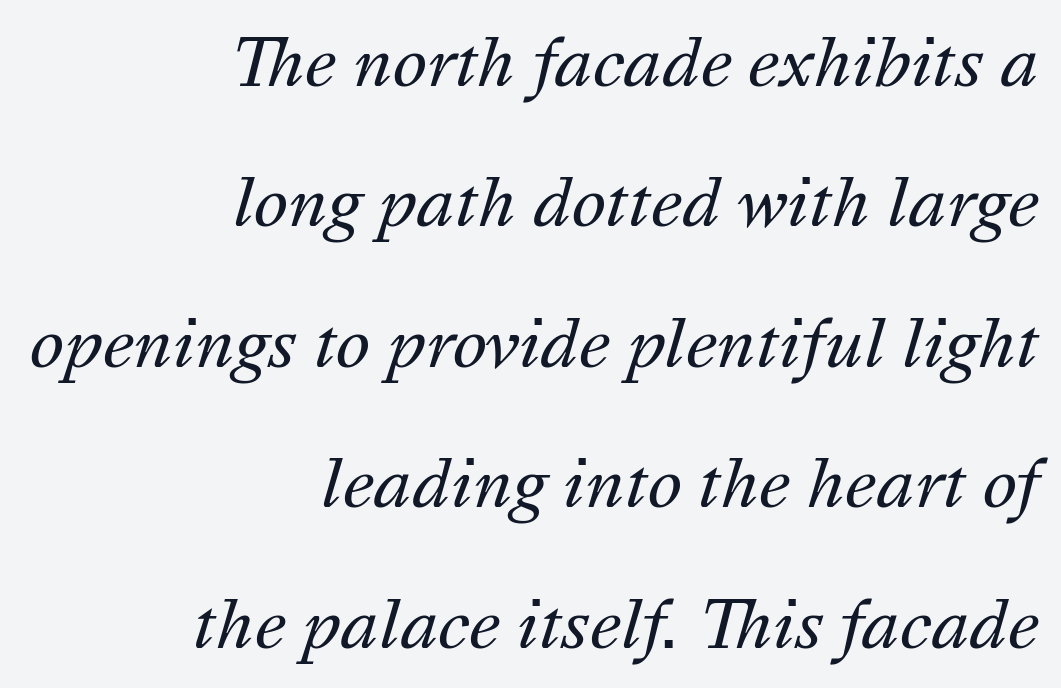
Leading: increased. Each letter keeps its own natural width here, so spacing adapts to shape. Compared with a typical body face, this is equally light or lighter still. These lines are set flush right with a ragged left edge. Letters rest on an invisible, unmarked baseline.
